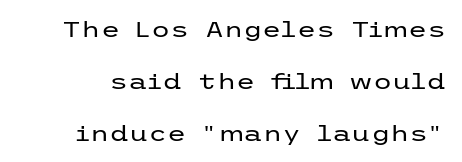
Q: Is the text bold? A: No.
Q: Is the text italic (slanted)? A: No, it is upright.
Q: Is the text underlined? A: No.
Q: Is the spacing between letters normal or unusually wide? A: Normal.
Q: Is the spacing between lines tight, normal or loose? A: Loose.
